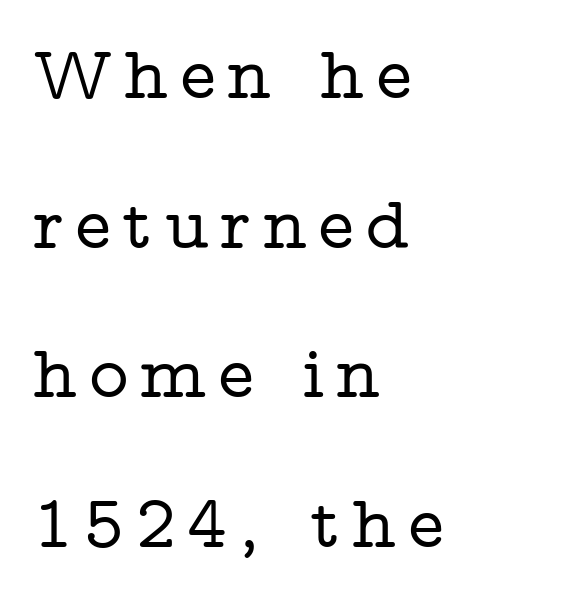
{"serif": "yes", "italic": "no", "width": "wide", "stroke_contrast": "low", "x_height": "medium", "monospaced": "no", "underline": "no", "align": "left", "line_spacing": "loose", "line_spacing_ratio": 1.97, "glyph_px": 76}
